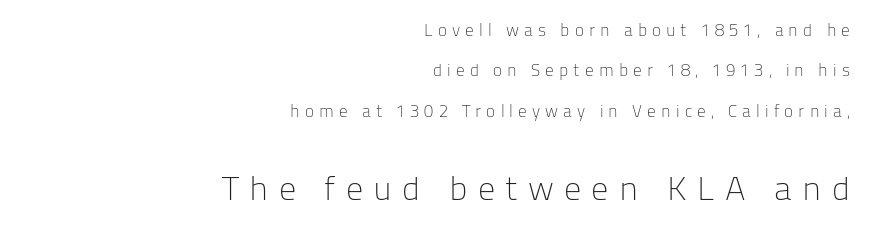
Q: Is the text bold? A: No.
Q: Is the text italic (slanted)? A: No, it is upright.
Q: Is the typeface a serif or a sans-serif typeface? A: Sans-serif.
Q: Is the text underlined? A: No.
Q: How is the paragraph aligned? A: Right-aligned.
Q: Is the spacing between letters normal or unusually wide? A: Unusually wide.
Q: Is the spacing between lines tight, normal or loose? A: Loose.
Q: Which block of text is set in a larger size, the first (top) or the second (bottom)? A: The second (bottom) one.
Q: Width (condensed, normal, or wide)? A: Normal.
Q: Stroke contrast? A: Low.
Q: x-height? A: Medium.
Q: Monospaced? A: No.
